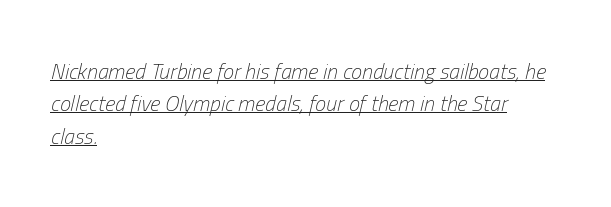
The image shows 22 px text type, italic (leaning right); set left-aligned, normal line spacing (1.47x), normal letter spacing, underlined.
